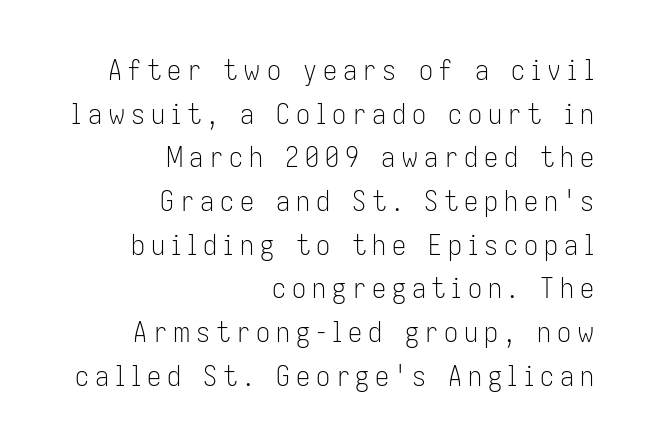
The image shows 28 px light, condensed sans-serif type, upright; set right-aligned, normal line spacing (1.56x), unusually wide letter spacing (+0.21 em), not underlined; low stroke contrast and a medium x-height.
